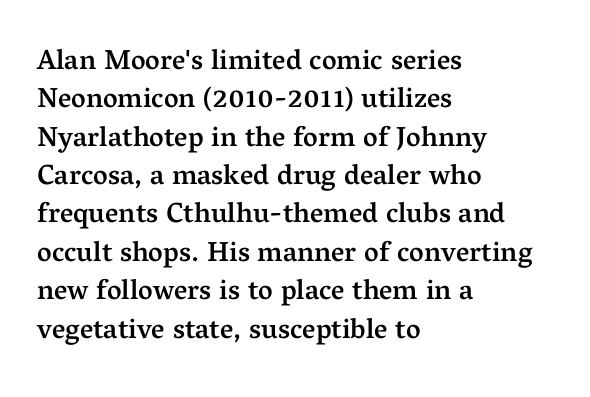
This is roman type, the default non-slanted kind. This rendering employs a face with finishing strokes, i.e., a serif. The compositor pushed each line to the left boundary. The passage shown has conventional tracking throughout.
